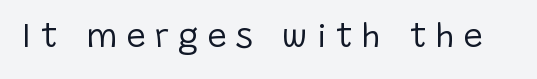
The font sits on the lighter half of the weight spectrum, regular included. These lines are rendered in a variable-pitch font. Descenders hang freely into open space. It's the straight-up-and-down kind of type.
